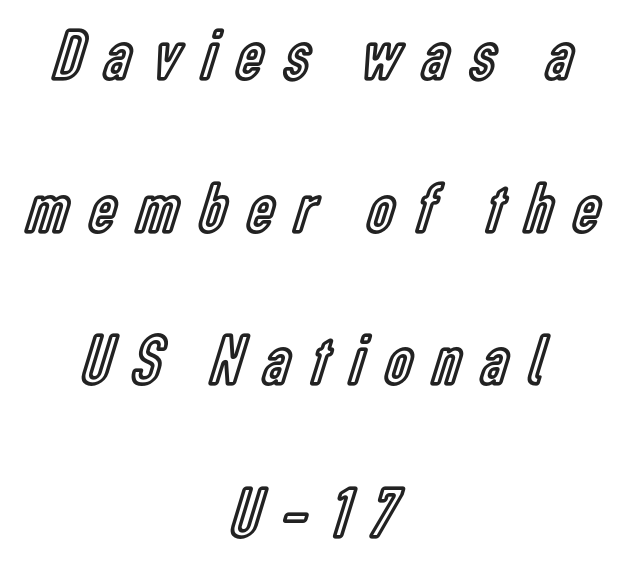
The image shows 73 px condensed type; set centered, loose line spacing (2.09x), unusually wide letter spacing (+0.3 em), not underlined; a medium x-height.
